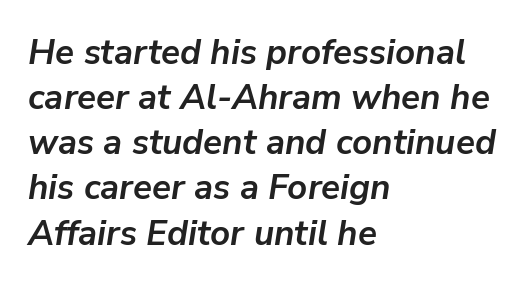
{"italic": "yes", "lean": "right", "slant_degrees": 9, "bold": "yes", "weight": "semibold", "width": "normal", "stroke_contrast": "low", "x_height": "medium", "monospaced": "no", "underline": "no", "align": "left", "line_spacing": "normal", "line_spacing_ratio": 1.29, "letter_spacing": "normal", "letter_spacing_em": 0.0, "glyph_px": 35}
